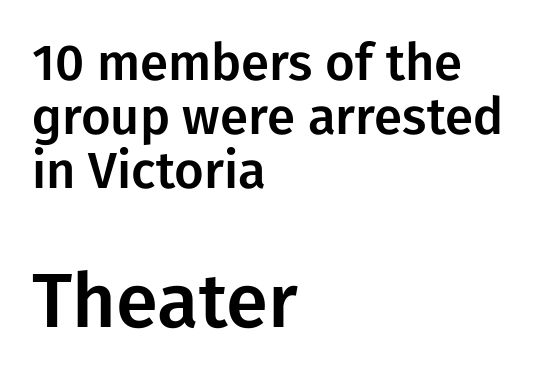
{"serif": "no", "italic": "no", "width": "normal", "stroke_contrast": "low", "x_height": "medium", "monospaced": "no", "underline": "no", "align": "left", "line_spacing": "tight", "line_spacing_ratio": 1.06, "letter_spacing": "normal", "letter_spacing_em": 0.0, "larger_block": "second", "size_ratio": 1.49, "glyph_px": 76}
